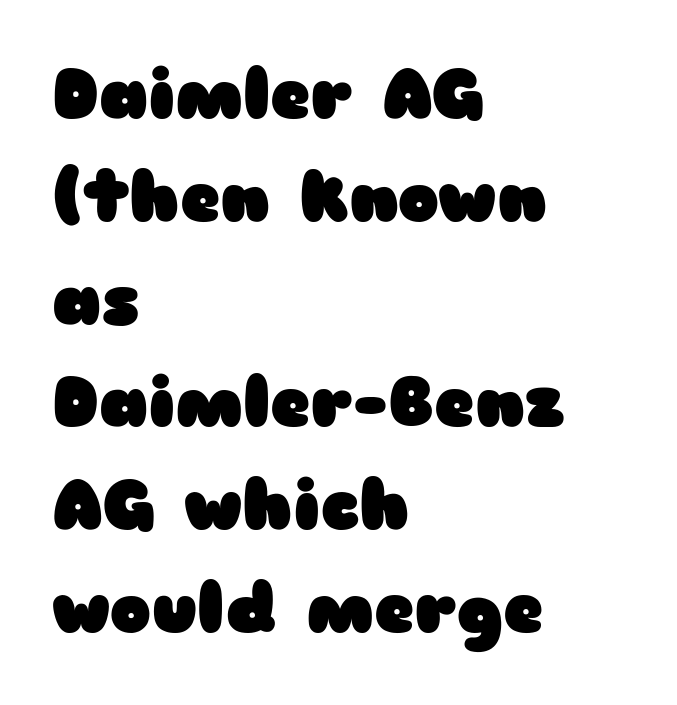
{"serif": "no", "italic": "no", "bold": "yes", "weight": "heavy", "width": "wide", "stroke_contrast": "low", "x_height": "medium", "monospaced": "no", "underline": "no", "align": "left", "line_spacing": "normal", "line_spacing_ratio": 1.49, "letter_spacing": "normal", "letter_spacing_em": 0.0, "glyph_px": 69}
